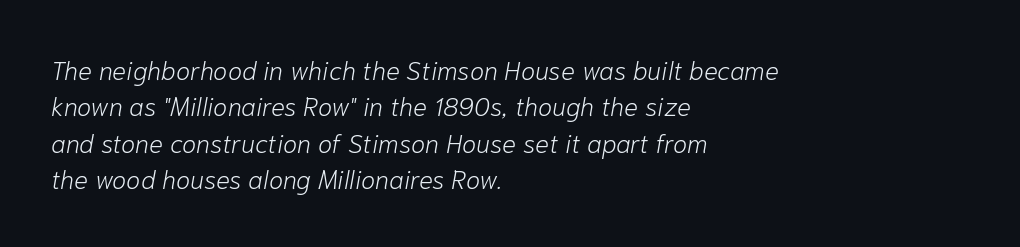
{"italic": "yes", "lean": "right", "slant_degrees": 10, "bold": "no", "underline": "no", "align": "left", "line_spacing": "normal", "line_spacing_ratio": 1.4, "letter_spacing": "normal", "letter_spacing_em": 0.0, "glyph_px": 26}
